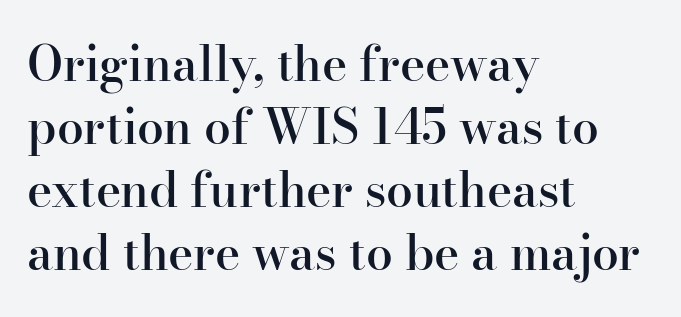
The image shows 48 px semibold serif type, upright; set left-aligned, normal line spacing (1.31x), normal letter spacing, not underlined; high stroke contrast and a small x-height.
